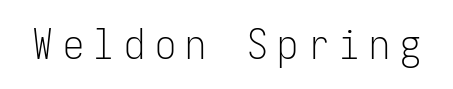
The passage shown is typeset with a sans-serif family. Summary of weight: not heavy and not bold. You can tell it's not italic because the verticals are truly vertical. Do the characters align in a grid? Yes, the font is monospaced. Anything drawn beneath the words? Only blank space. The letterforms stand isolated, each surrounded by extra space.
